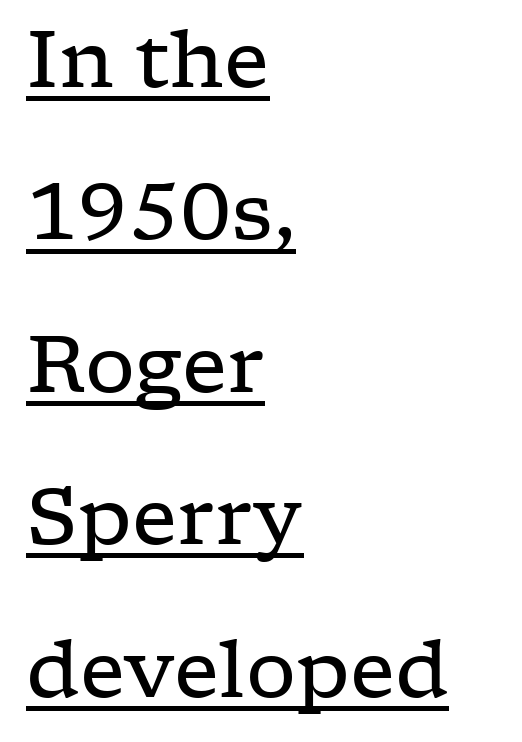
{"serif": "yes", "italic": "no", "bold": "no", "weight": "regular", "width": "wide", "stroke_contrast": "low", "x_height": "medium", "monospaced": "no", "underline": "yes", "align": "left", "line_spacing": "loose", "line_spacing_ratio": 1.93, "letter_spacing": "normal", "letter_spacing_em": 0.0, "glyph_px": 79}
